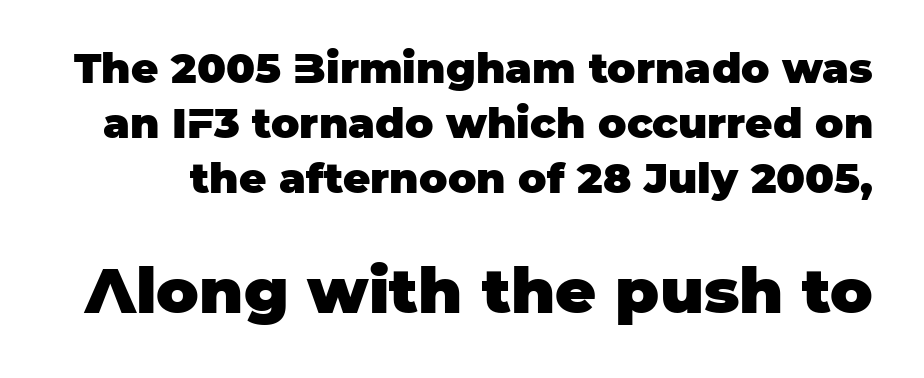
{"serif": "no", "italic": "no", "bold": "yes", "weight": "heavy", "width": "normal", "stroke_contrast": "low", "x_height": "large", "monospaced": "no", "underline": "no", "line_spacing": "normal", "line_spacing_ratio": 1.31, "letter_spacing": "normal", "letter_spacing_em": 0.0, "larger_block": "second", "size_ratio": 1.5, "glyph_px": 63}
